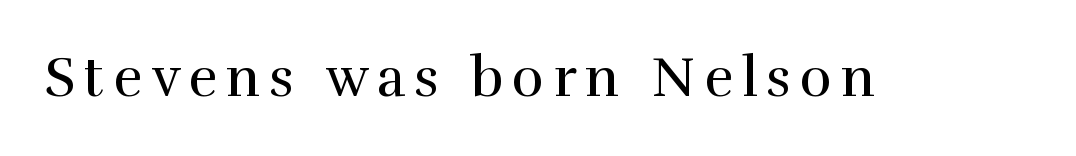
{"serif": "yes", "italic": "no", "bold": "no", "weight": "regular", "width": "normal", "x_height": "medium", "monospaced": "no", "underline": "no", "glyph_px": 55}
